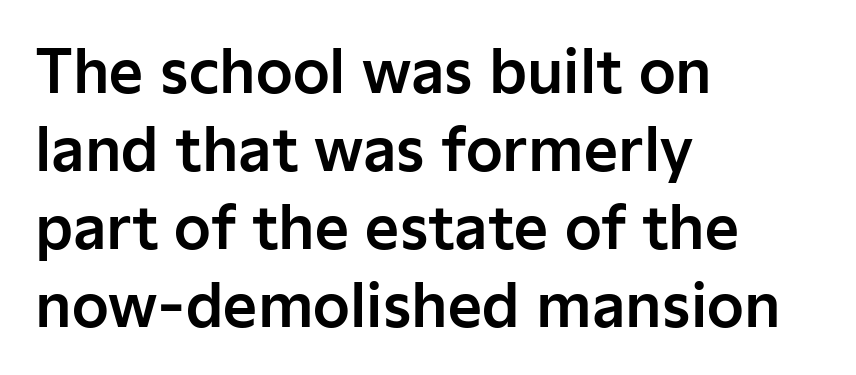
Think of a printed novel: that variable character pitch is what you see here. Italic? Not at all — the glyphs are vertical. The tracking reads as untouched default to a designer's eye. Underlining? Definitely not there. Is the block centered? No — it sits flush against the left margin. Leading: standard.
